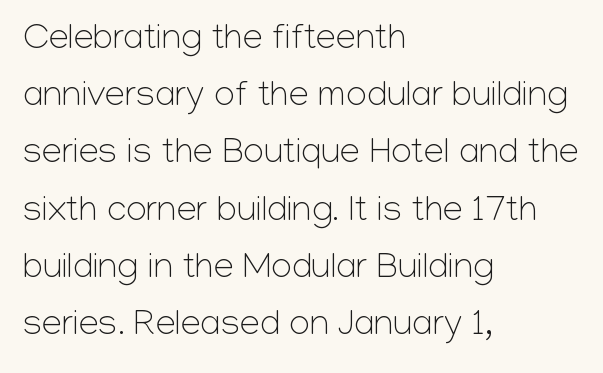
Line starts are locked; line ends wander. You could not count columns in this text — the font is proportionally spaced. The line texture is even and compact thanks to regular tracking. Examine the stroke ends and you'll find no serifs.
